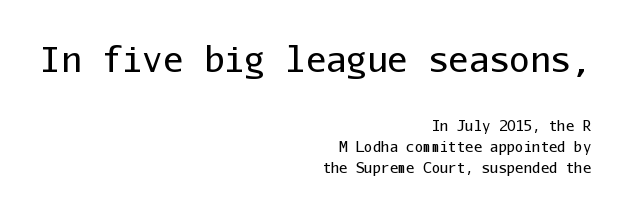
Q: Is the text bold? A: No.
Q: Is the text italic (slanted)? A: No, it is upright.
Q: Is the typeface a serif or a sans-serif typeface? A: Sans-serif.
Q: Is the text underlined? A: No.
Q: How is the paragraph aligned? A: Right-aligned.
Q: Is the spacing between letters normal or unusually wide? A: Normal.
Q: Is the spacing between lines tight, normal or loose? A: Normal.
Q: Which block of text is set in a larger size, the first (top) or the second (bottom)? A: The first (top) one.
Q: Width (condensed, normal, or wide)? A: Normal.
Q: Stroke contrast? A: Low.
Q: x-height? A: Medium.
Q: Monospaced? A: Yes.
